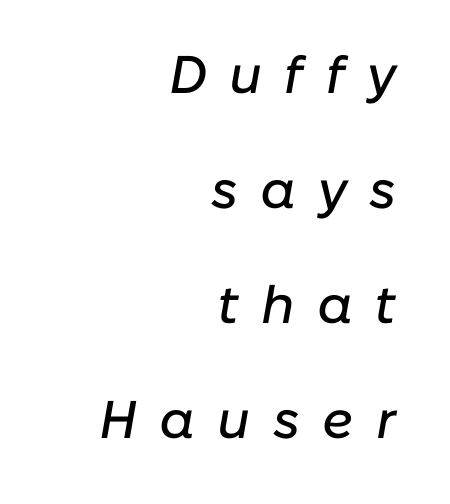
Q: Is the text italic (slanted)? A: Yes, it leans right by about 10 degrees.
Q: Is the text underlined? A: No.
Q: How is the paragraph aligned? A: Right-aligned.
Q: Is the spacing between letters normal or unusually wide? A: Unusually wide.
Q: Is the spacing between lines tight, normal or loose? A: Loose.
Q: Width (condensed, normal, or wide)? A: Normal.
Q: Stroke contrast? A: Low.
Q: x-height? A: Medium.
Q: Monospaced? A: No.
